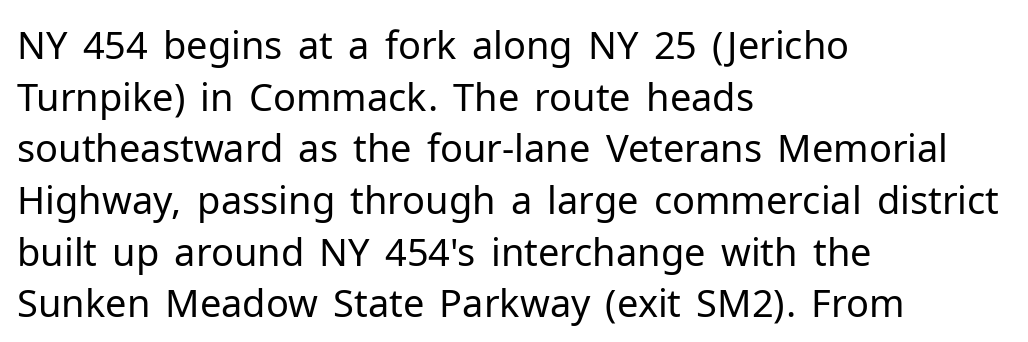
The image shows 38 px regular-weight sans-serif type, upright; set left-aligned, normal line spacing (1.36x), normal letter spacing, not underlined; low stroke contrast and a medium x-height.
